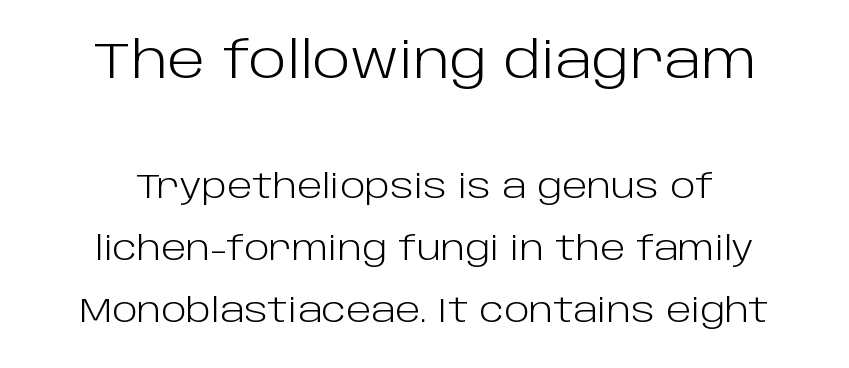
The image shows 50 px light sans-serif type, upright; set line spacing 1.87x, normal letter spacing, not underlined; the first (top) block is 1.52x larger; low stroke contrast and a large x-height.
